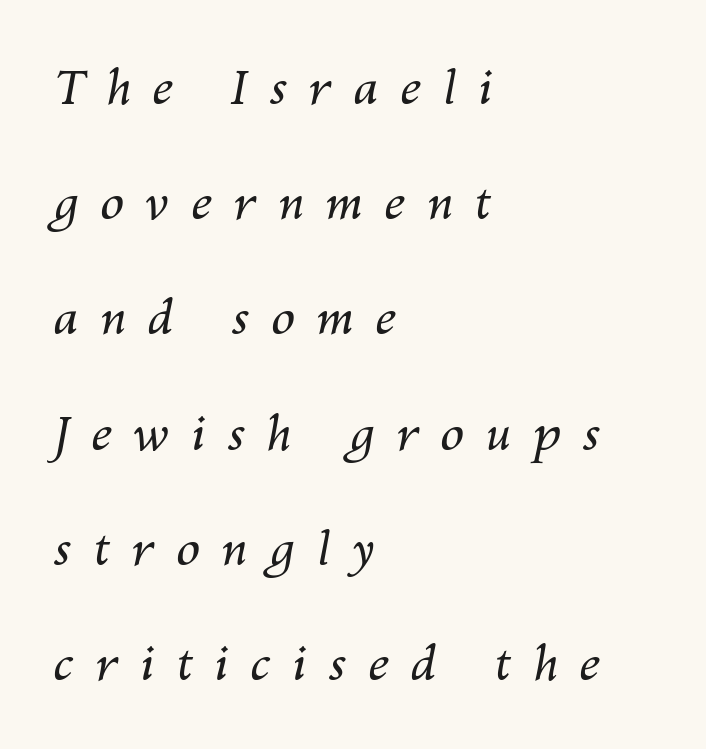
{"italic": "yes", "lean": "right", "slant_degrees": 10, "bold": "no", "weight": "regular", "width": "normal", "stroke_contrast": "medium", "x_height": "medium", "monospaced": "no", "underline": "no", "align": "left", "line_spacing": "loose", "line_spacing_ratio": 2.4, "letter_spacing": "wide", "letter_spacing_em": 0.45, "glyph_px": 48}
